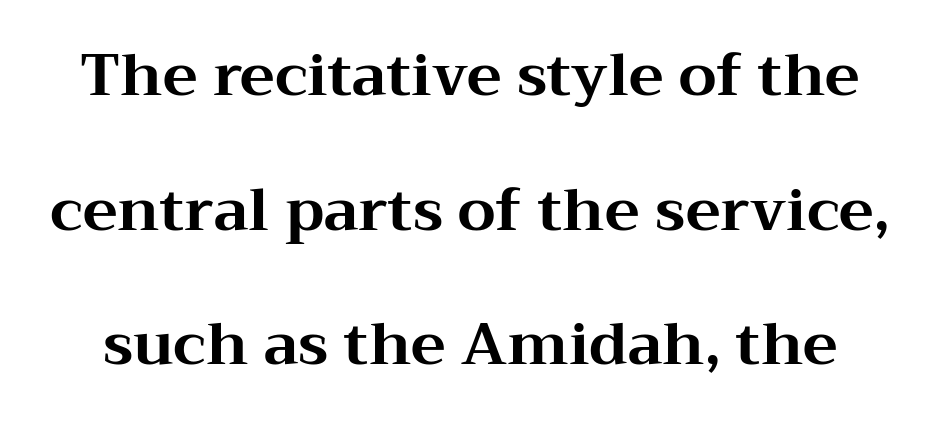
The image shows 59 px bold, wide serif type, upright; set loose line spacing (2.28x), normal letter spacing, not underlined; medium stroke contrast and a medium x-height.
